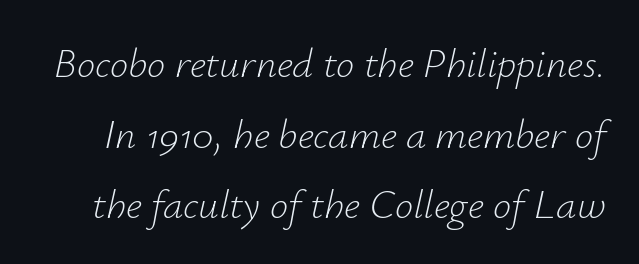
{"italic": "yes", "lean": "right", "slant_degrees": 12, "bold": "no", "weight": "light", "width": "normal", "stroke_contrast": "low", "x_height": "small", "monospaced": "no", "underline": "no", "line_spacing_ratio": 1.72, "letter_spacing": "normal", "letter_spacing_em": 0.0, "glyph_px": 41}
